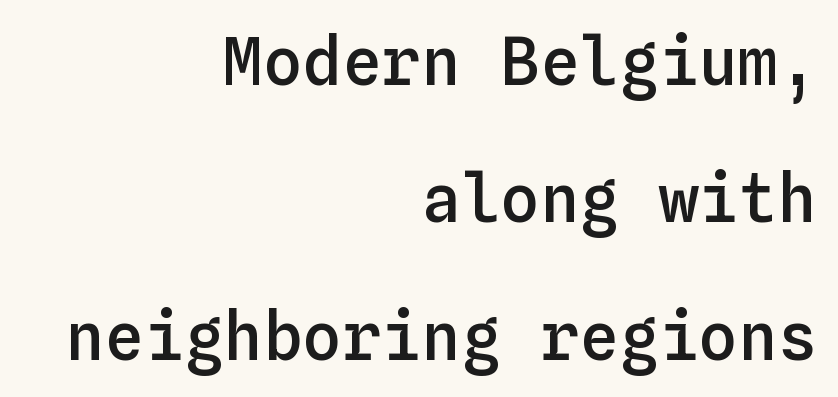
Tracking here is standard; glyphs follow each other at the usual distance. Beneath every word, the page is bare. Loosely led — the rows are spread out. The rendering uses typewriter-style spacing with identical character cells. No italicization has been applied; the sample stays upright.
